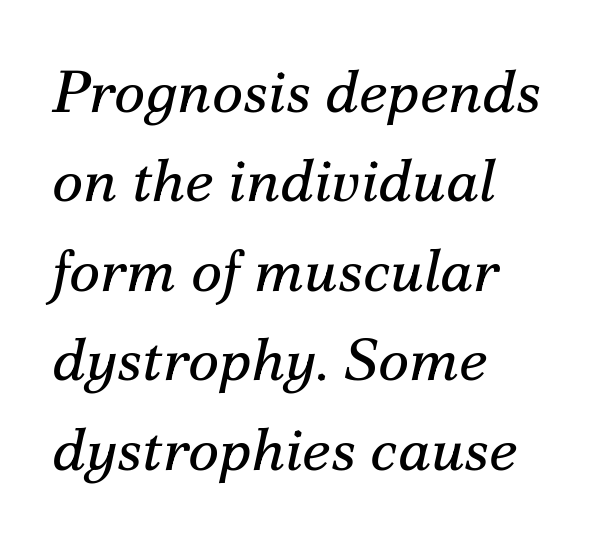
{"serif": "yes", "italic": "yes", "lean": "right", "slant_degrees": 12, "bold": "no", "weight": "regular", "width": "normal", "stroke_contrast": "medium", "x_height": "small", "monospaced": "no", "underline": "no", "align": "left", "line_spacing": "normal", "line_spacing_ratio": 1.49, "letter_spacing": "normal", "letter_spacing_em": 0.0, "glyph_px": 60}
